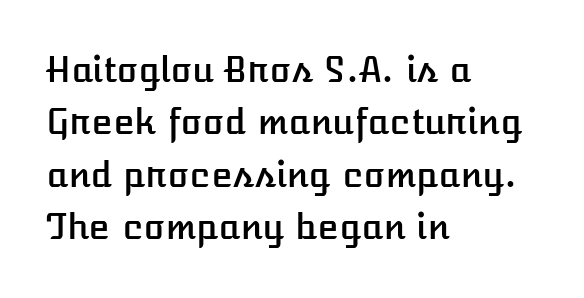
The baseline area is clear. The rag falls on the right side of this text block. This sample uses an upright cut, with every glyph sitting square on the baseline. Does extra space separate the letters? No, they use regular spacing. You could not count columns in this text — the font is proportionally spaced.
